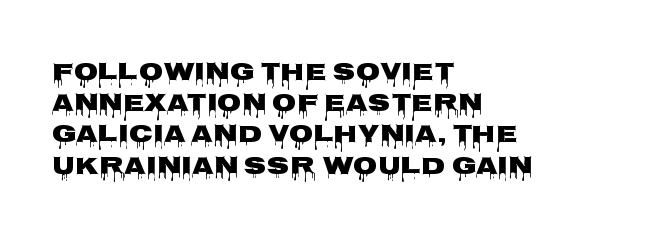
The image shows 25 px text type, upright; set left-aligned, normal line spacing (1.25x), normal letter spacing, not underlined.
